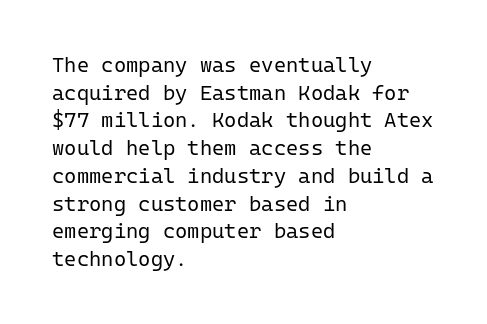
{"italic": "no", "bold": "no", "underline": "no", "align": "left", "line_spacing": "normal", "line_spacing_ratio": 1.32, "letter_spacing": "normal", "letter_spacing_em": 0.0, "glyph_px": 21}
